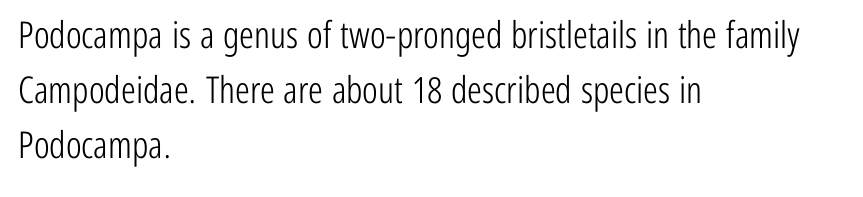
{"serif": "no", "italic": "no", "bold": "no", "weight": "light", "width": "condensed", "stroke_contrast": "low", "x_height": "medium", "monospaced": "no", "underline": "no", "align": "left", "line_spacing": "normal", "line_spacing_ratio": 1.49, "letter_spacing": "normal", "letter_spacing_em": 0.0, "glyph_px": 37}
